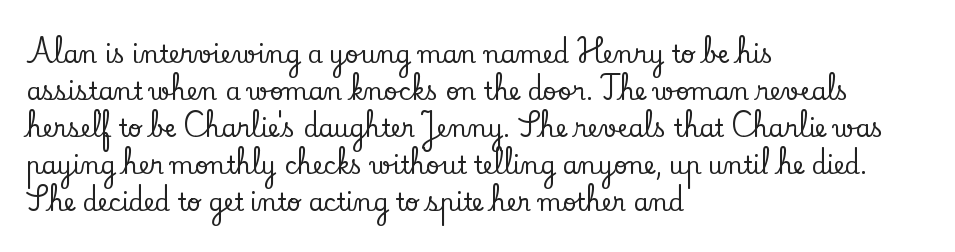
Q: Is the text italic (slanted)? A: No, it is upright.
Q: Is the text underlined? A: No.
Q: How is the paragraph aligned? A: Left-aligned.
Q: Is the spacing between letters normal or unusually wide? A: Normal.
Q: Is the spacing between lines tight, normal or loose? A: Normal.
